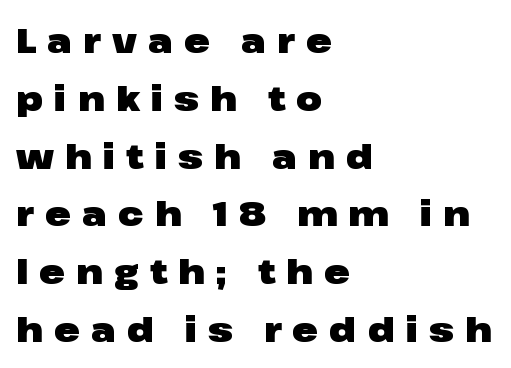
The image shows 34 px heavy, wide sans-serif type, upright; set left-aligned, normal line spacing (1.7x), unusually wide letter spacing (+0.33 em), not underlined; low stroke contrast and a medium x-height.
